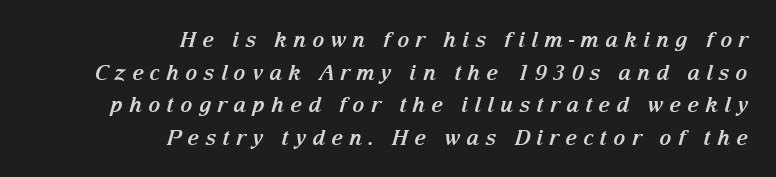
Q: Is the text bold? A: Yes.
Q: Is the text italic (slanted)? A: Yes, it leans right by about 15 degrees.
Q: Is the text underlined? A: No.
Q: How is the paragraph aligned? A: Right-aligned.
Q: Is the spacing between letters normal or unusually wide? A: Unusually wide.
Q: Is the spacing between lines tight, normal or loose? A: Normal.
